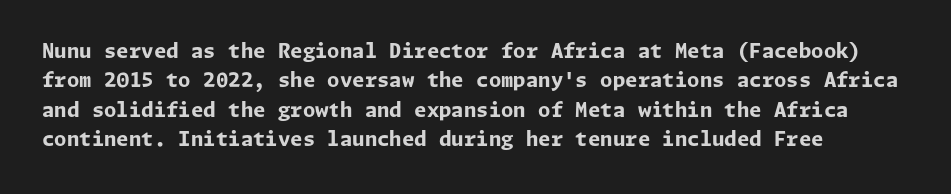
{"italic": "no", "bold": "yes", "underline": "no", "line_spacing": "normal", "line_spacing_ratio": 1.47, "letter_spacing": "normal", "letter_spacing_em": 0.0, "glyph_px": 20}
